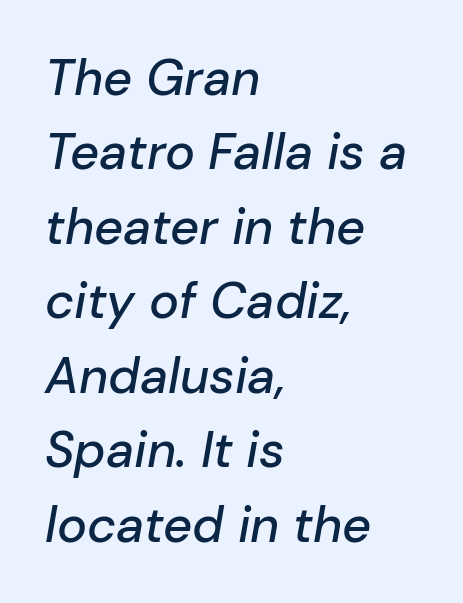
{"italic": "yes", "lean": "right", "slant_degrees": 10, "width": "normal", "stroke_contrast": "low", "x_height": "medium", "monospaced": "no", "underline": "no", "align": "left", "line_spacing": "normal", "line_spacing_ratio": 1.49, "letter_spacing": "normal", "letter_spacing_em": 0.0, "glyph_px": 50}
